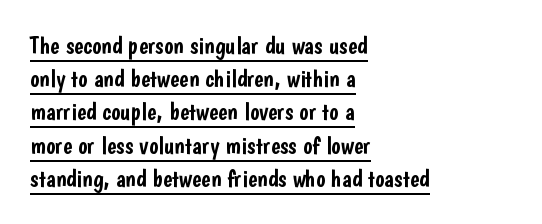
Q: Is the text italic (slanted)? A: No, it is upright.
Q: Is the text underlined? A: Yes.
Q: How is the paragraph aligned? A: Left-aligned.
Q: Is the spacing between letters normal or unusually wide? A: Normal.
Q: Is the spacing between lines tight, normal or loose? A: Normal.
